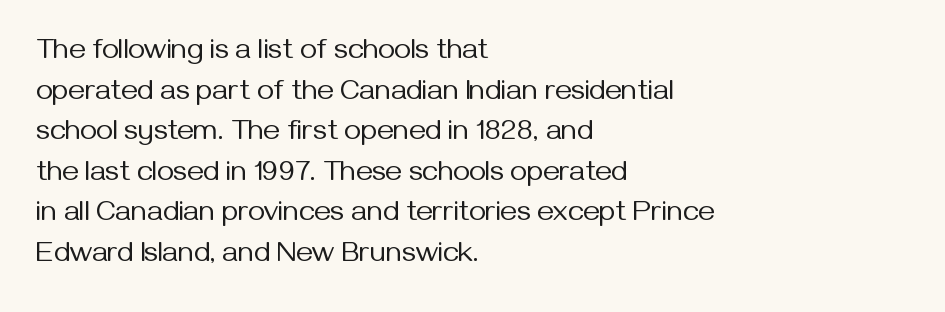
Q: Is the text bold? A: No.
Q: Is the text italic (slanted)? A: No, it is upright.
Q: Is the typeface a serif or a sans-serif typeface? A: Sans-serif.
Q: Is the text underlined? A: No.
Q: How is the paragraph aligned? A: Left-aligned.
Q: Is the spacing between letters normal or unusually wide? A: Normal.
Q: Is the spacing between lines tight, normal or loose? A: Normal.
Q: Width (condensed, normal, or wide)? A: Normal.
Q: Stroke contrast? A: Medium.
Q: x-height? A: Medium.
Q: Monospaced? A: No.
